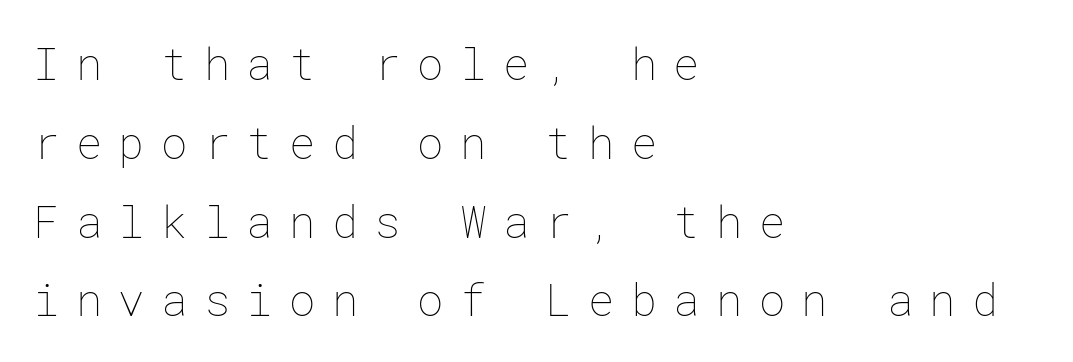
Q: Is the text bold? A: No.
Q: Is the text italic (slanted)? A: No, it is upright.
Q: Is the text underlined? A: No.
Q: How is the paragraph aligned? A: Left-aligned.
Q: Is the spacing between letters normal or unusually wide? A: Unusually wide.
Q: Width (condensed, normal, or wide)? A: Normal.
Q: Stroke contrast? A: Low.
Q: x-height? A: Medium.
